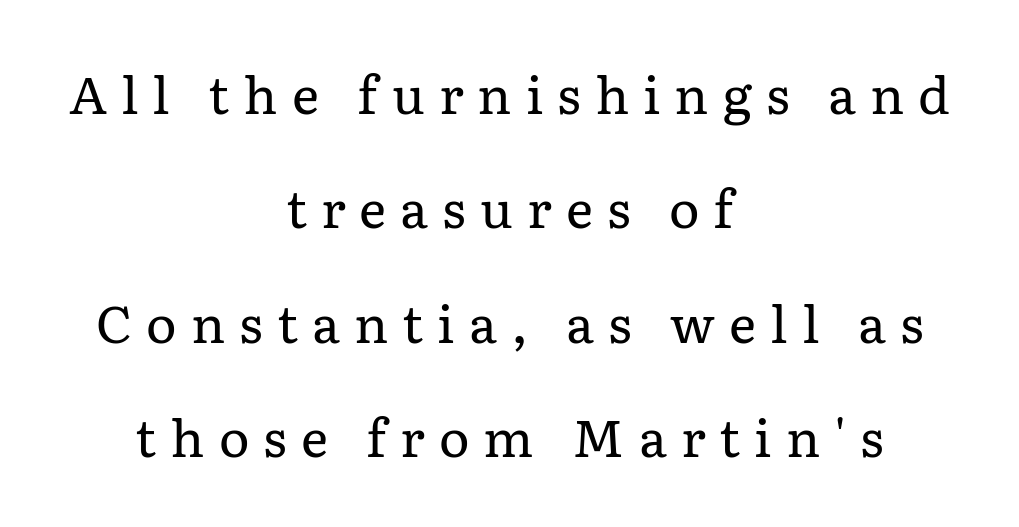
{"serif": "yes", "italic": "no", "bold": "no", "weight": "regular", "width": "normal", "stroke_contrast": "low", "x_height": "medium", "monospaced": "no", "underline": "no", "align": "center", "line_spacing": "loose", "line_spacing_ratio": 2.2, "letter_spacing": "wide", "letter_spacing_em": 0.27, "glyph_px": 52}
